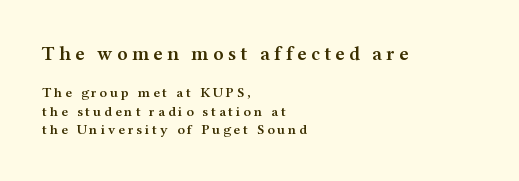
Q: Is the text bold? A: Semi-bold.
Q: Is the text italic (slanted)? A: No, it is upright.
Q: Is the text underlined? A: No.
Q: How is the paragraph aligned? A: Left-aligned.
Q: Is the spacing between letters normal or unusually wide? A: Unusually wide.
Q: Is the spacing between lines tight, normal or loose? A: Normal.
Q: Which block of text is set in a larger size, the first (top) or the second (bottom)? A: The first (top) one.
